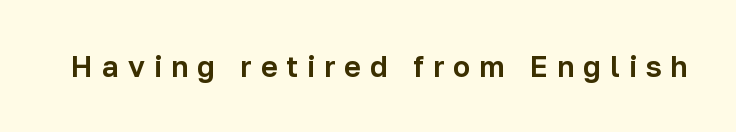
A typesetter would label this face a sans. Note the varied advance widths — an 'i' is clearly narrower than an 'm'. Characters follow at a spacing far wider than the type designer built in. Each row of text sits above clean, open space. This sample uses an upright cut, with every glyph sitting square on the baseline.
